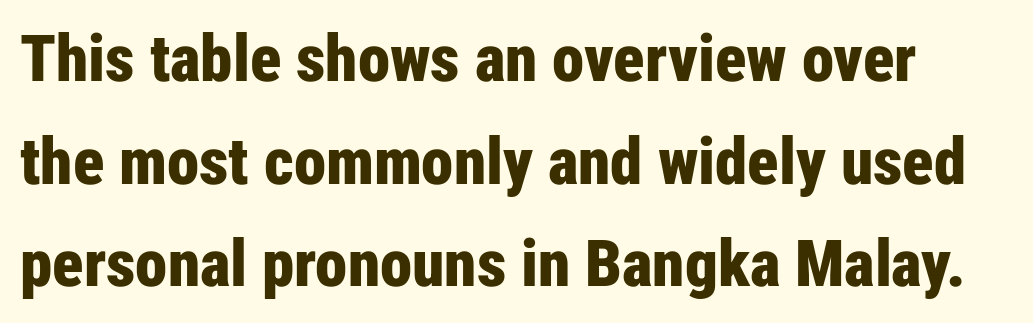
The image shows 65 px bold, condensed sans-serif type, upright; set normal line spacing (1.58x), normal letter spacing, not underlined; low stroke contrast and a medium x-height.
